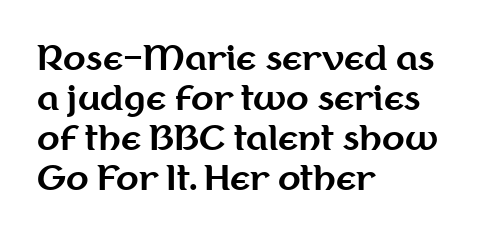
Q: Is the text bold? A: Yes.
Q: Is the text italic (slanted)? A: No, it is upright.
Q: Is the typeface a serif or a sans-serif typeface? A: Sans-serif.
Q: Is the text underlined? A: No.
Q: How is the paragraph aligned? A: Left-aligned.
Q: Is the spacing between letters normal or unusually wide? A: Normal.
Q: Width (condensed, normal, or wide)? A: Normal.
Q: Stroke contrast? A: Medium.
Q: x-height? A: Medium.
Q: Monospaced? A: No.
